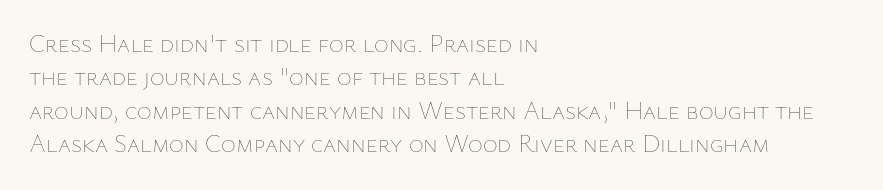
{"italic": "no", "bold": "no", "underline": "no", "align": "left", "line_spacing": "normal", "line_spacing_ratio": 1.34, "letter_spacing": "normal", "letter_spacing_em": 0.0, "glyph_px": 25}
